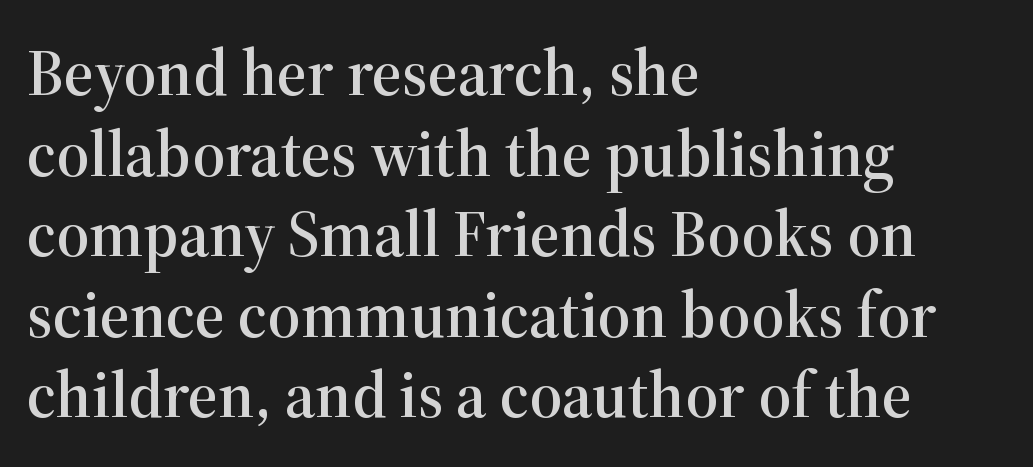
{"serif": "yes", "italic": "no", "width": "normal", "stroke_contrast": "high", "x_height": "medium", "monospaced": "no", "underline": "no", "align": "left", "line_spacing_ratio": 1.24, "letter_spacing": "normal", "letter_spacing_em": 0.0, "glyph_px": 65}
